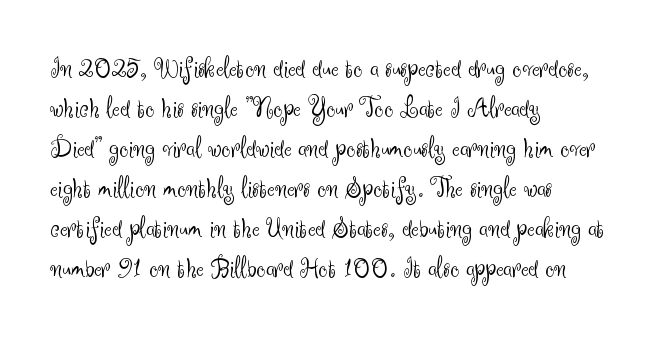
The image shows 29 px light sans-serif type, upright; set left-aligned, normal line spacing (1.38x), normal letter spacing, not underlined; medium stroke contrast and a small x-height.
